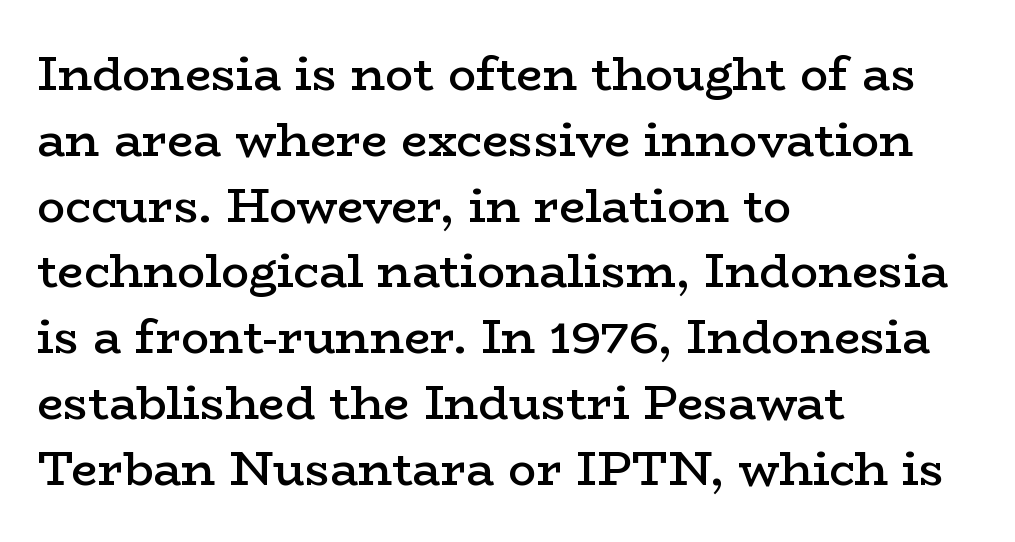
It's the straight-up-and-down kind of type. The typesetter chose a ragged-right arrangement here. Small tapered or slab feet sit at the stroke ends, so this counts as serif. The passage shown stacks its lines at a standard gap. Stroke thickness is moderately raised; the sample reads as semibold.
